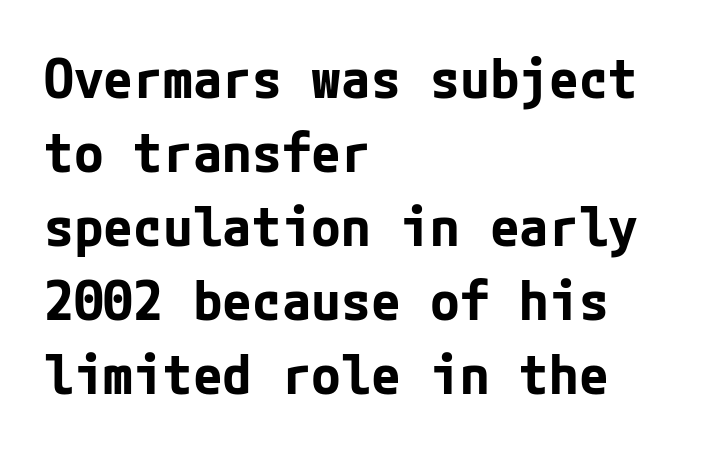
Q: Is the text bold? A: Yes.
Q: Is the text italic (slanted)? A: No, it is upright.
Q: Is the typeface a serif or a sans-serif typeface? A: Sans-serif.
Q: Is the text underlined? A: No.
Q: How is the paragraph aligned? A: Left-aligned.
Q: Is the spacing between letters normal or unusually wide? A: Normal.
Q: Is the spacing between lines tight, normal or loose? A: Normal.
Q: Width (condensed, normal, or wide)? A: Normal.
Q: Stroke contrast? A: Low.
Q: x-height? A: Medium.
